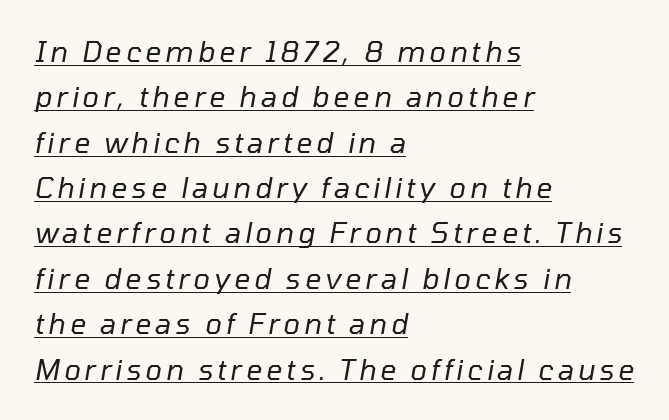
Q: Is the text bold? A: No.
Q: Is the text italic (slanted)? A: Yes, it leans right by about 10 degrees.
Q: Is the text underlined? A: Yes.
Q: How is the paragraph aligned? A: Left-aligned.
Q: Is the spacing between lines tight, normal or loose? A: Normal.
Q: Width (condensed, normal, or wide)? A: Normal.
Q: Stroke contrast? A: Low.
Q: x-height? A: Medium.
Q: Monospaced? A: No.
